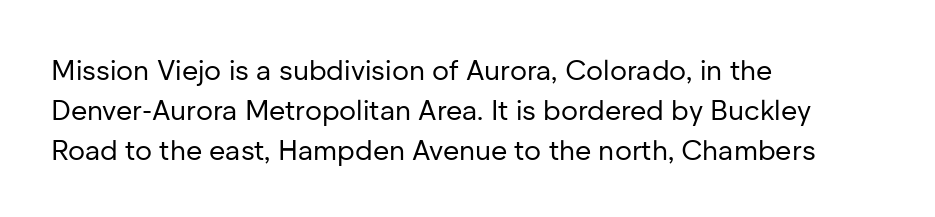
{"serif": "no", "italic": "no", "bold": "no", "weight": "regular", "width": "normal", "stroke_contrast": "low", "x_height": "medium", "monospaced": "no", "underline": "no", "align": "left", "line_spacing": "normal", "line_spacing_ratio": 1.42, "letter_spacing": "normal", "letter_spacing_em": 0.0, "glyph_px": 28}
